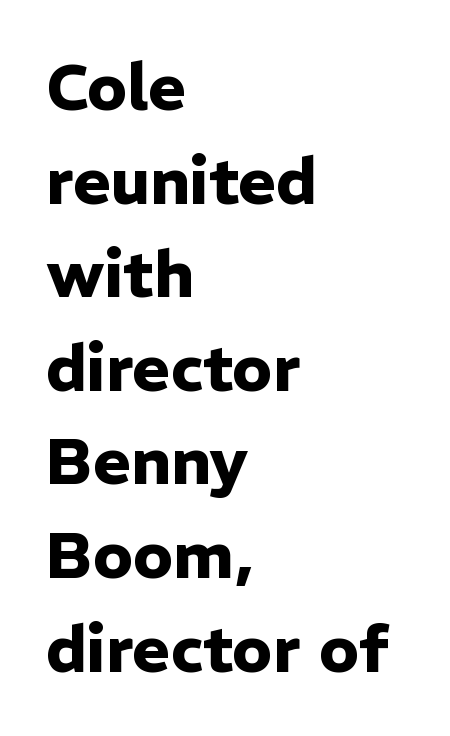
{"serif": "no", "italic": "no", "bold": "yes", "weight": "heavy", "width": "normal", "stroke_contrast": "low", "x_height": "medium", "monospaced": "no", "underline": "no", "align": "left", "line_spacing": "normal", "line_spacing_ratio": 1.44, "letter_spacing": "normal", "letter_spacing_em": 0.0, "glyph_px": 65}
